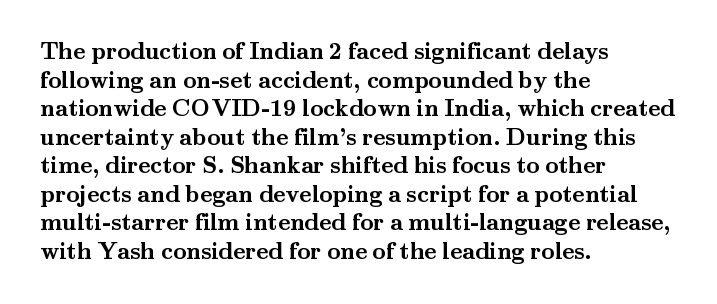
{"italic": "no", "bold": "yes", "underline": "no", "align": "left", "line_spacing_ratio": 1.24, "letter_spacing": "normal", "letter_spacing_em": 0.0, "glyph_px": 23}
